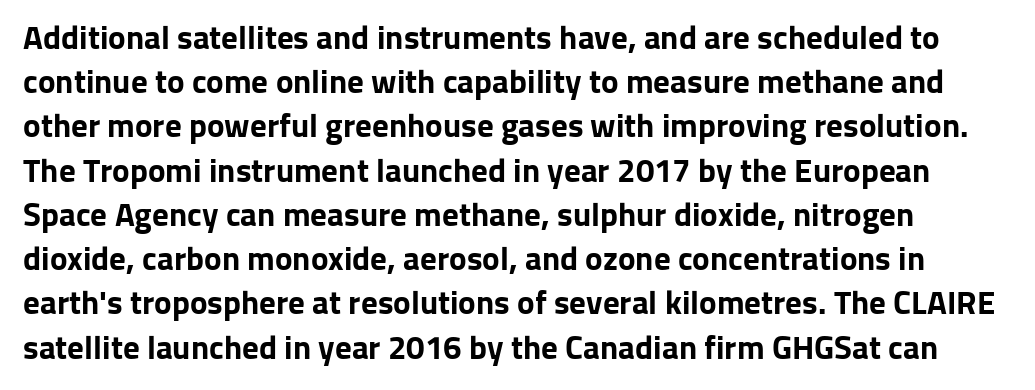
{"serif": "no", "italic": "no", "bold": "yes", "weight": "bold", "width": "normal", "stroke_contrast": "low", "x_height": "medium", "monospaced": "no", "underline": "no", "line_spacing": "normal", "line_spacing_ratio": 1.34, "letter_spacing": "normal", "letter_spacing_em": 0.0, "glyph_px": 33}
